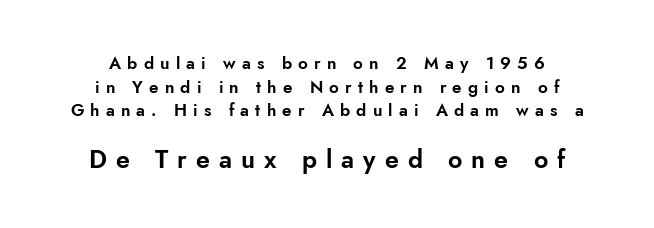
Q: Is the text italic (slanted)? A: No, it is upright.
Q: Is the text underlined? A: No.
Q: How is the paragraph aligned? A: Centered.
Q: Is the spacing between letters normal or unusually wide? A: Unusually wide.
Q: Is the spacing between lines tight, normal or loose? A: Normal.
Q: Which block of text is set in a larger size, the first (top) or the second (bottom)? A: The second (bottom) one.
